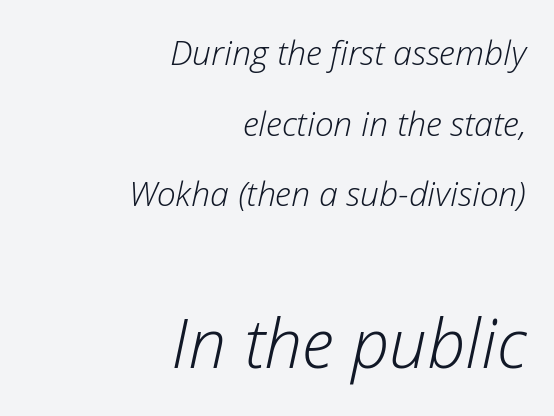
Here the designer chose a conventional face with non-uniform glyph widths. Baseline-to-baseline distance is far greater than the letter height. Which of the two is more prominent by size? The second, at the bottom. Yep, that's italic — everything's leaning.
